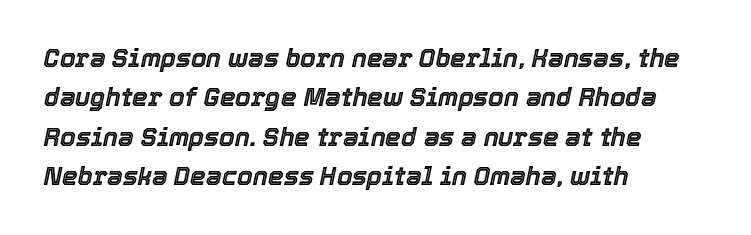
The image shows 25 px text type, italic (leaning right); set left-aligned, normal line spacing (1.58x), normal letter spacing, not underlined.
